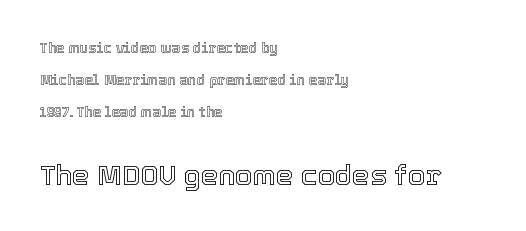
Q: Is the text italic (slanted)? A: No, it is upright.
Q: Is the text underlined? A: No.
Q: How is the paragraph aligned? A: Left-aligned.
Q: Is the spacing between letters normal or unusually wide? A: Normal.
Q: Is the spacing between lines tight, normal or loose? A: Loose.
Q: Which block of text is set in a larger size, the first (top) or the second (bottom)? A: The second (bottom) one.
Q: Width (condensed, normal, or wide)? A: Normal.
Q: x-height? A: Medium.
Q: Monospaced? A: No.
